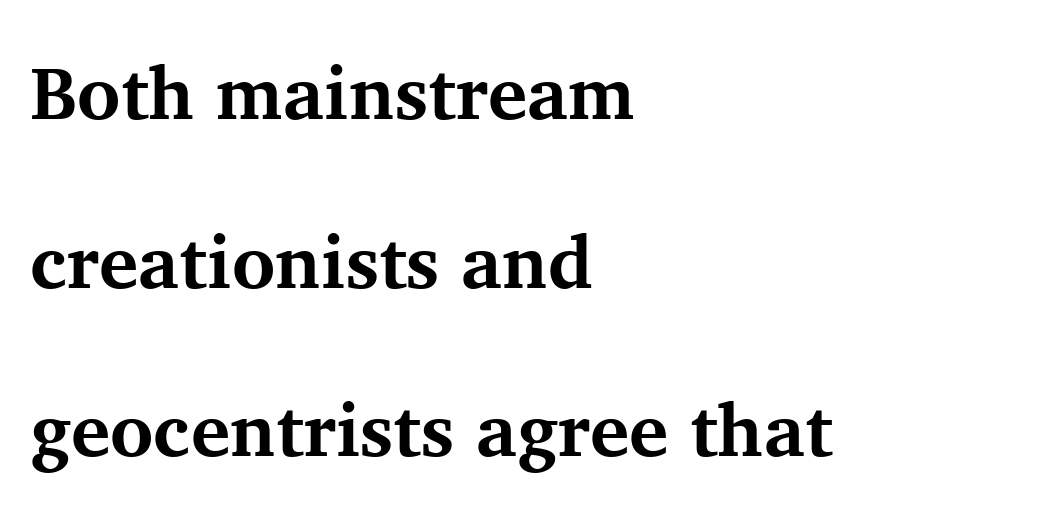
{"serif": "yes", "italic": "no", "bold": "yes", "weight": "bold", "width": "normal", "stroke_contrast": "medium", "x_height": "medium", "monospaced": "no", "underline": "no", "align": "left", "line_spacing": "loose", "line_spacing_ratio": 2.28, "letter_spacing": "normal", "letter_spacing_em": 0.0, "glyph_px": 74}
